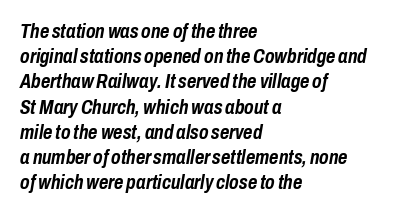
The image shows 20 px bold type, italic (leaning right); set left-aligned, normal line spacing (1.26x), normal letter spacing, not underlined.
